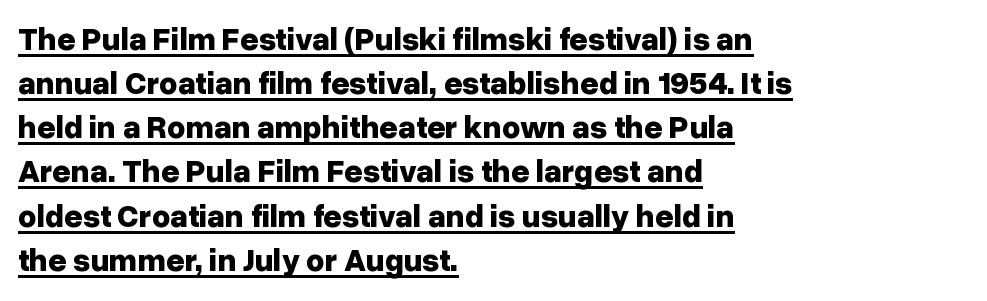
Q: Is the text bold? A: Yes.
Q: Is the text italic (slanted)? A: No, it is upright.
Q: Is the typeface a serif or a sans-serif typeface? A: Sans-serif.
Q: Is the text underlined? A: Yes.
Q: How is the paragraph aligned? A: Left-aligned.
Q: Is the spacing between letters normal or unusually wide? A: Normal.
Q: Is the spacing between lines tight, normal or loose? A: Normal.
Q: Width (condensed, normal, or wide)? A: Normal.
Q: Stroke contrast? A: Low.
Q: x-height? A: Medium.
Q: Monospaced? A: No.
